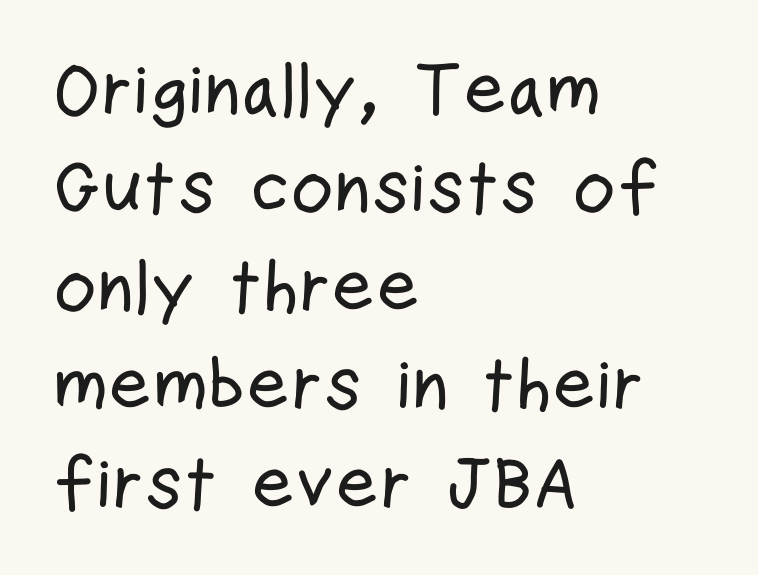
The image shows 74 px condensed sans-serif type, upright; set left-aligned, normal line spacing (1.33x), normal letter spacing, not underlined; low stroke contrast and a medium x-height.
